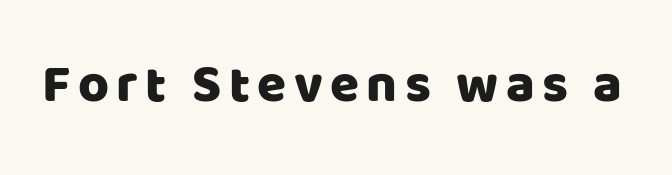
The image shows 53 px sans-serif type, upright; set not underlined; low stroke contrast and a large x-height.
